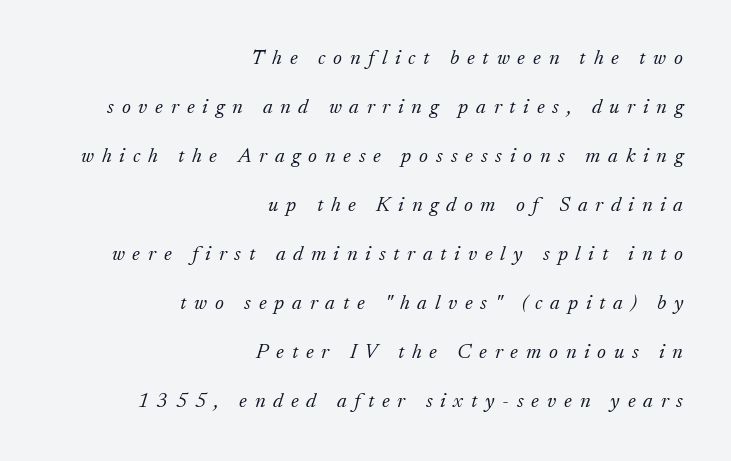
The image shows 21 px text type, italic (leaning right); set right-aligned, loose line spacing (2.33x), unusually wide letter spacing (+0.37 em), not underlined.
